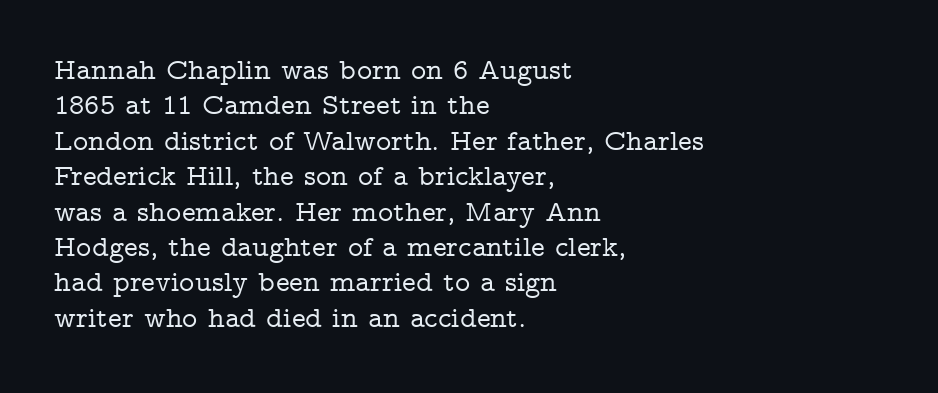
{"serif": "yes", "italic": "no", "width": "wide", "stroke_contrast": "low", "x_height": "medium", "monospaced": "no", "underline": "no", "align": "left", "line_spacing_ratio": 1.22, "letter_spacing": "normal", "letter_spacing_em": 0.0, "glyph_px": 29}
